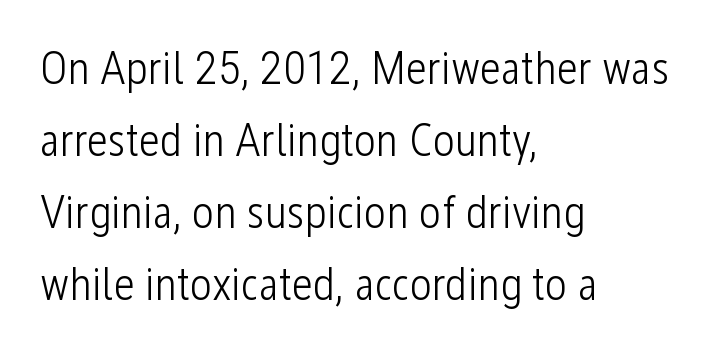
Q: Is the text bold? A: No.
Q: Is the text italic (slanted)? A: No, it is upright.
Q: Is the typeface a serif or a sans-serif typeface? A: Sans-serif.
Q: Is the text underlined? A: No.
Q: How is the paragraph aligned? A: Left-aligned.
Q: Is the spacing between letters normal or unusually wide? A: Normal.
Q: Is the spacing between lines tight, normal or loose? A: Normal.
Q: Width (condensed, normal, or wide)? A: Condensed.
Q: Stroke contrast? A: Low.
Q: x-height? A: Medium.
Q: Monospaced? A: No.
